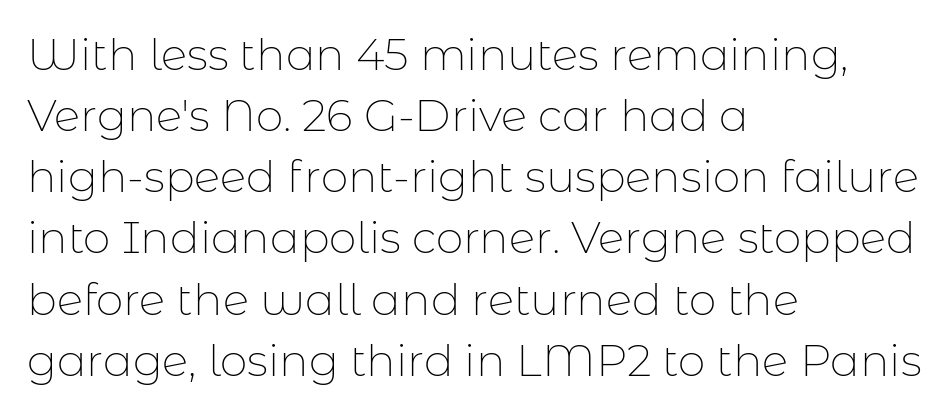
Do the letters lean? They stand straight. Short and long lines alike share a common starting point at left. Type style note: lacks serifs. Counters stay open thanks to moderate or lighter strokes. Looks like regular typesetting: each glyph gets only the width it needs.
